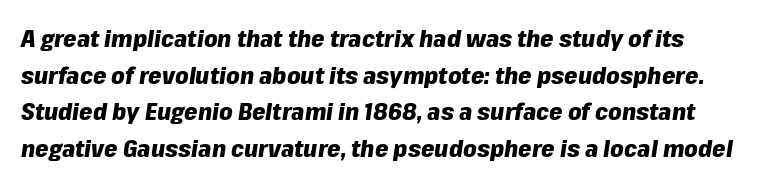
Whoever set this chose a conventional vertical rhythm. The face used here has a pronounced slope to its letters. Quick note: underline off. Nobody touched the tracking dial on this one.
